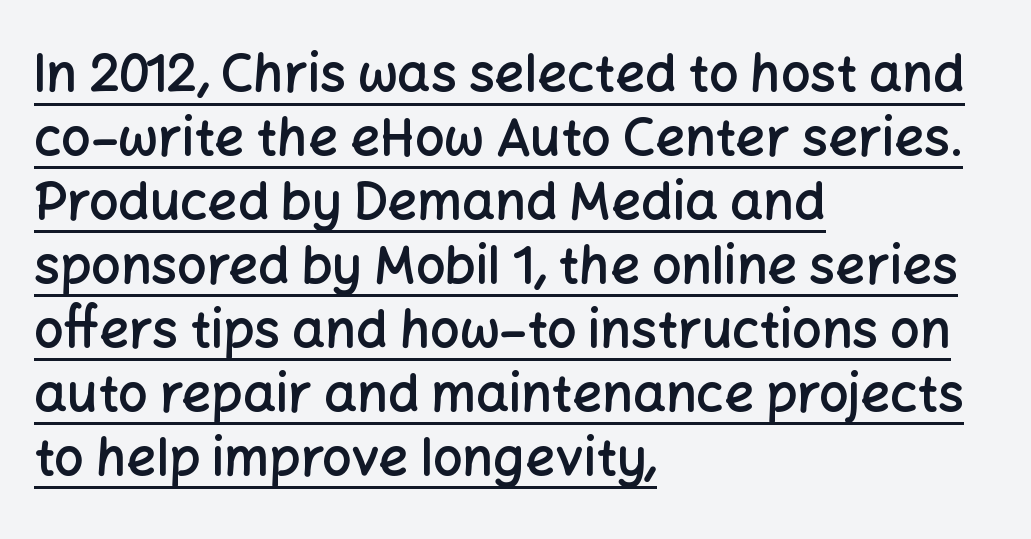
Q: Is the text bold? A: Semi-bold.
Q: Is the text italic (slanted)? A: No, it is upright.
Q: Is the typeface a serif or a sans-serif typeface? A: Sans-serif.
Q: Is the text underlined? A: Yes.
Q: How is the paragraph aligned? A: Left-aligned.
Q: Is the spacing between letters normal or unusually wide? A: Normal.
Q: Width (condensed, normal, or wide)? A: Normal.
Q: Stroke contrast? A: Low.
Q: x-height? A: Medium.
Q: Monospaced? A: No.
